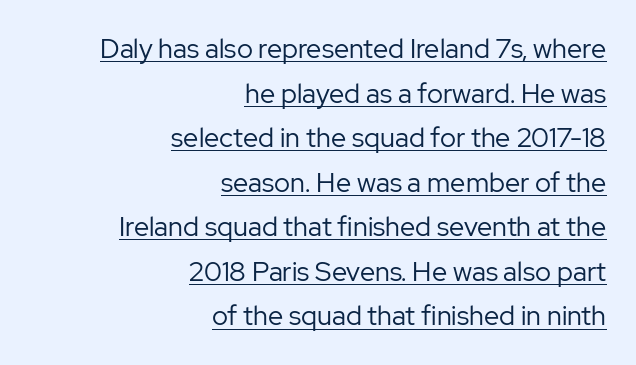
The image shows 27 px text type, upright; set right-aligned, normal line spacing (1.65x), normal letter spacing, underlined.
